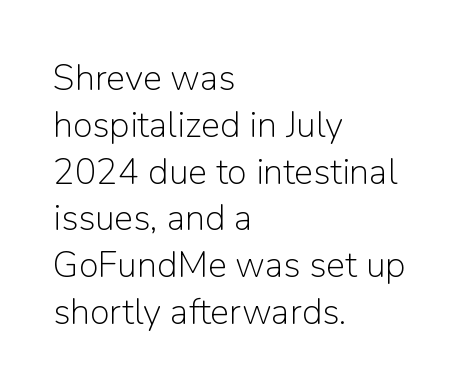
{"serif": "no", "italic": "no", "bold": "no", "weight": "light", "width": "normal", "stroke_contrast": "low", "x_height": "medium", "monospaced": "no", "underline": "no", "align": "left", "line_spacing": "normal", "line_spacing_ratio": 1.3, "letter_spacing": "normal", "letter_spacing_em": 0.0, "glyph_px": 36}
